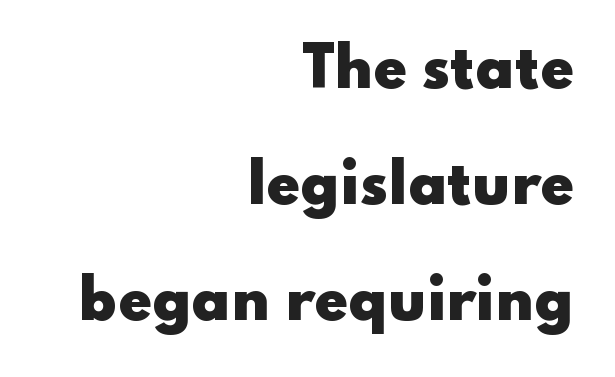
The image shows 54 px heavy, wide sans-serif type, upright; set right-aligned, loose line spacing (2.15x), normal letter spacing, not underlined; low stroke contrast and a small x-height.
